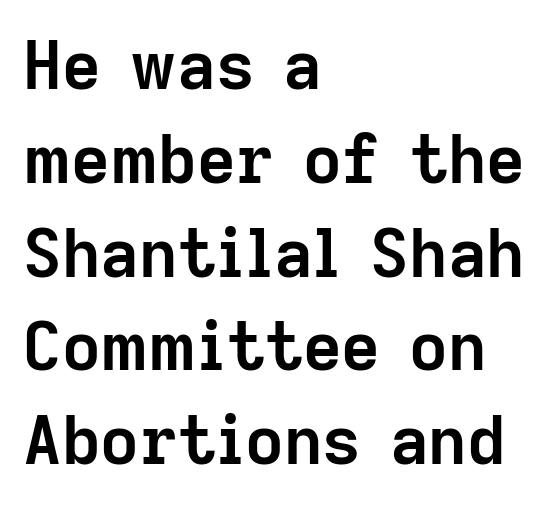
{"serif": "no", "italic": "no", "bold": "yes", "weight": "semibold", "width": "normal", "stroke_contrast": "low", "x_height": "medium", "monospaced": "no", "underline": "no", "align": "left", "line_spacing": "normal", "line_spacing_ratio": 1.4, "letter_spacing": "normal", "letter_spacing_em": 0.0, "glyph_px": 67}
